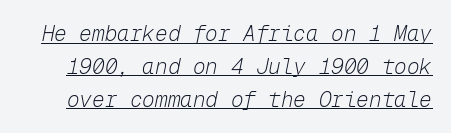
Q: Is the text bold? A: No.
Q: Is the text italic (slanted)? A: Yes, it leans right by about 12 degrees.
Q: Is the text underlined? A: Yes.
Q: Is the spacing between letters normal or unusually wide? A: Normal.
Q: Is the spacing between lines tight, normal or loose? A: Normal.
